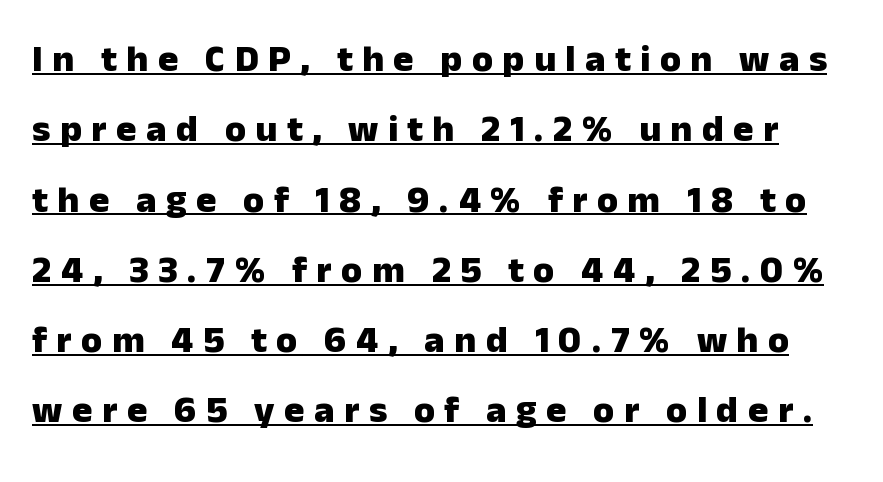
{"serif": "no", "italic": "no", "bold": "yes", "weight": "heavy", "width": "normal", "stroke_contrast": "low", "x_height": "medium", "monospaced": "no", "underline": "yes", "line_spacing_ratio": 1.85, "letter_spacing": "wide", "letter_spacing_em": 0.25, "glyph_px": 38}
